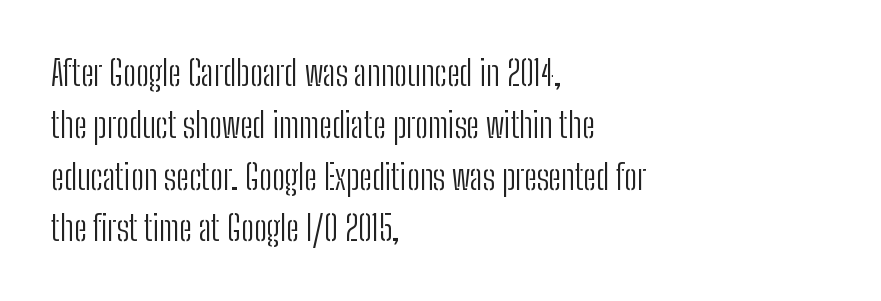
The line-height multiplier appears to be the usual default. The characters are drawn with everyday or finer stroke widths. A typesetter would mark this as roman, not italic. The type is set solid horizontally, with unmodified tracking.
